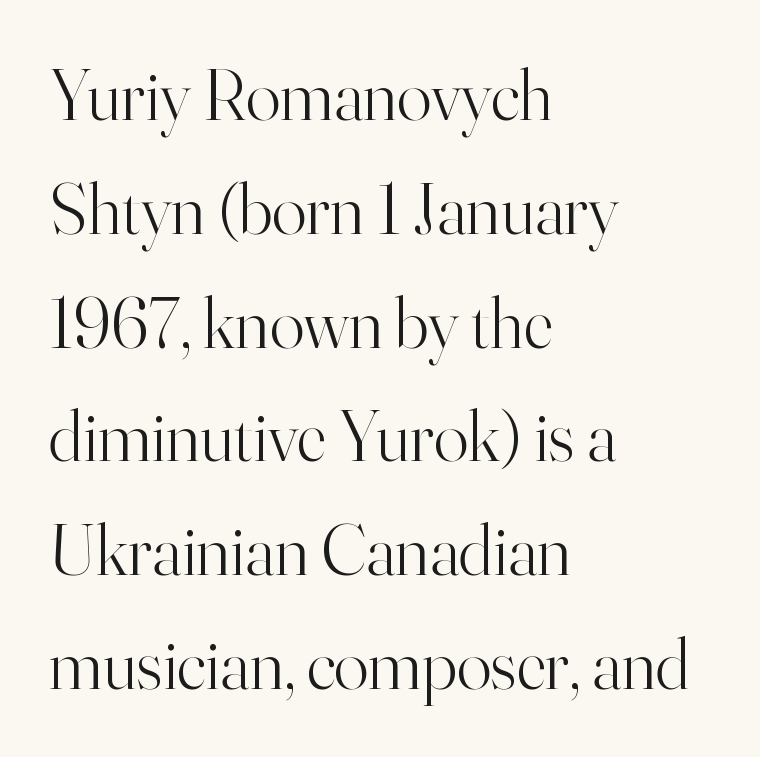
Q: Is the text bold? A: No.
Q: Is the text italic (slanted)? A: No, it is upright.
Q: Is the typeface a serif or a sans-serif typeface? A: Serif.
Q: Is the text underlined? A: No.
Q: How is the paragraph aligned? A: Left-aligned.
Q: Is the spacing between letters normal or unusually wide? A: Normal.
Q: Is the spacing between lines tight, normal or loose? A: Normal.
Q: Width (condensed, normal, or wide)? A: Normal.
Q: Stroke contrast? A: High.
Q: x-height? A: Small.
Q: Monospaced? A: No.
